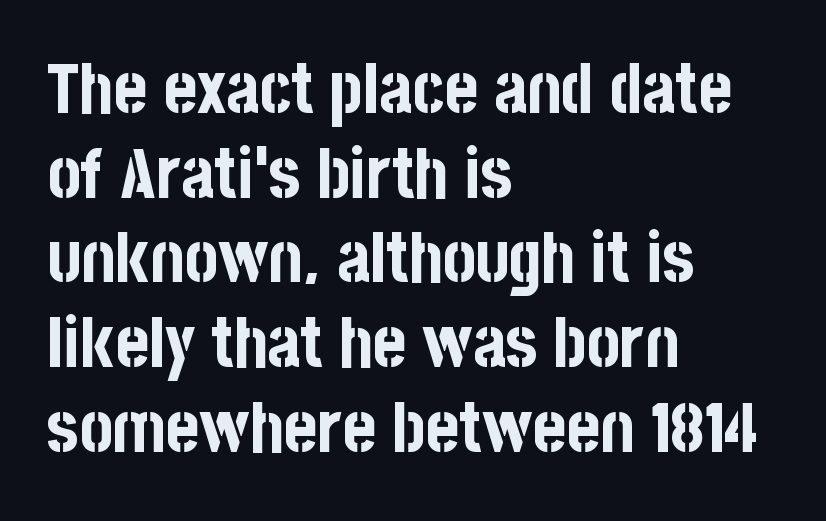
The passage is arranged the way most books set body copy — flush left. The font is running at its bold setting. Only glyphs here, with clear space below each row. In terms of posture, this sample is upright. Observe the ordinary spacing: letters are neighbours, not strangers.
